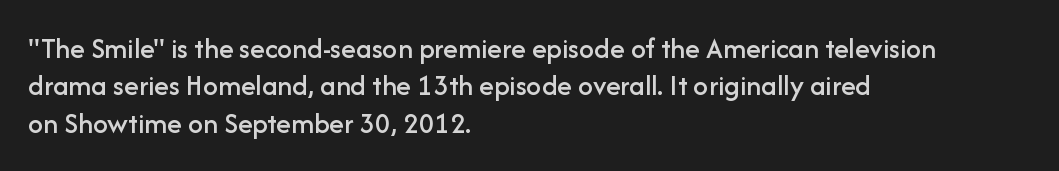
One-word summary of the alignment: left. You can tell it's not italic because the verticals are truly vertical. Bare-footed words on every line. This rendering employs a face without finishing strokes, i.e., a sans-serif. Compared with typical paragraphs, the rows here are spaced about the same. The line texture is even and compact thanks to regular tracking.
